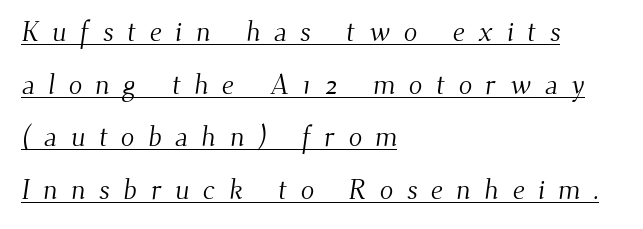
This sample has the flowing, uneven cadence of proportional lettering. Weight: in the light-to-regular range. Is there an underline? Yes — a line sits under the letters. The passage shown has open, widely tracked lettering throughout. All the whitespace from short lines collects on the right. The designer went with a serif here, giving each stem small feet.
